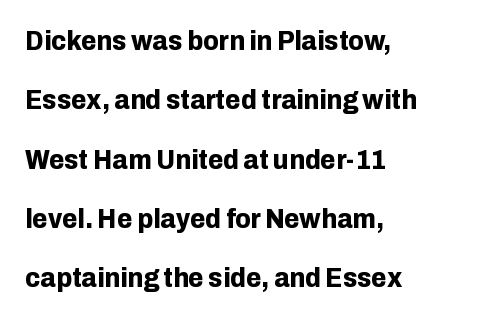
Here the designer chose a conventional face with non-uniform glyph widths. The gap between lines stays unmarked. You could fit nearly another row in the gap between these rows. A typesetter would mark this as roman, not italic. No extra tracking has been applied to these lines. The text was rendered using a sans face with plain stroke endings.
